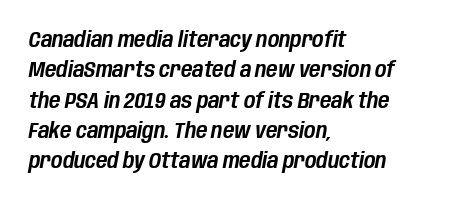
The image shows 22 px text type, italic (leaning right); set left-aligned, normal line spacing (1.38x), normal letter spacing, not underlined.
